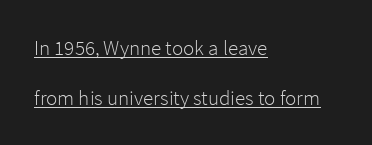
{"italic": "no", "bold": "no", "underline": "yes", "align": "left", "line_spacing": "loose", "line_spacing_ratio": 2.37, "letter_spacing": "normal", "letter_spacing_em": 0.0, "glyph_px": 21}
